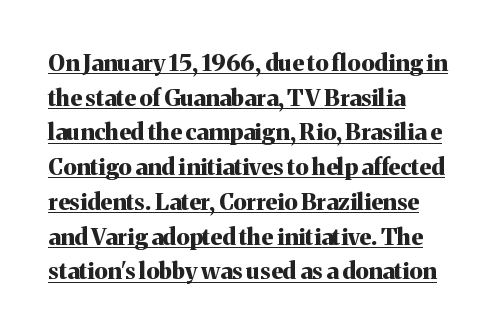
Q: Is the text bold? A: Yes.
Q: Is the text italic (slanted)? A: No, it is upright.
Q: Is the text underlined? A: Yes.
Q: How is the paragraph aligned? A: Left-aligned.
Q: Is the spacing between letters normal or unusually wide? A: Normal.
Q: Is the spacing between lines tight, normal or loose? A: Normal.
